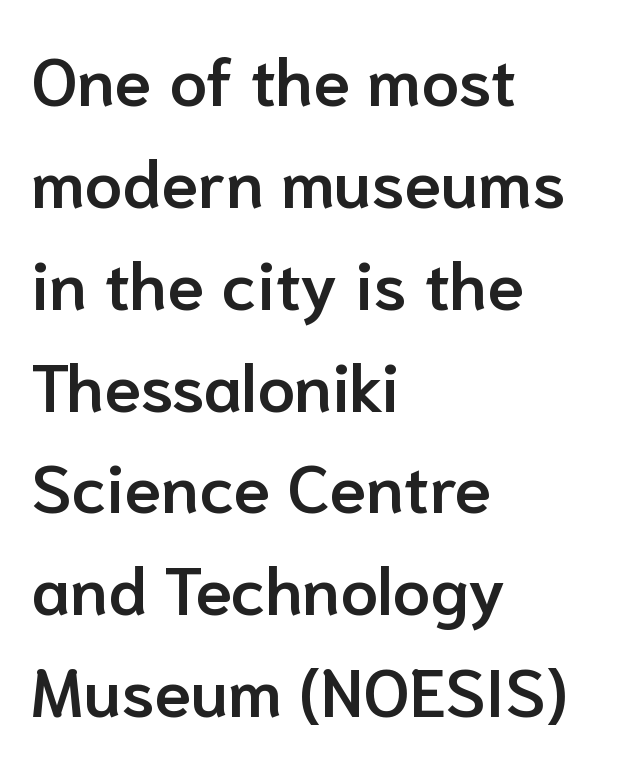
Horizontally, the lines are justified to the leading edge only. Rule under the text: the space is simply empty. This rendering employs a face without finishing strokes, i.e., a sans-serif. Leading matches the norm, producing a regular column. Heft: intermediate — a semibold.
